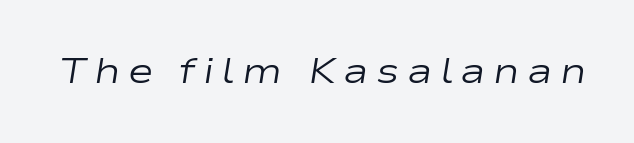
The image shows 35 px regular-weight, wide type, italic (leaning right); set unusually wide letter spacing (+0.21 em), not underlined; low stroke contrast and a medium x-height.
